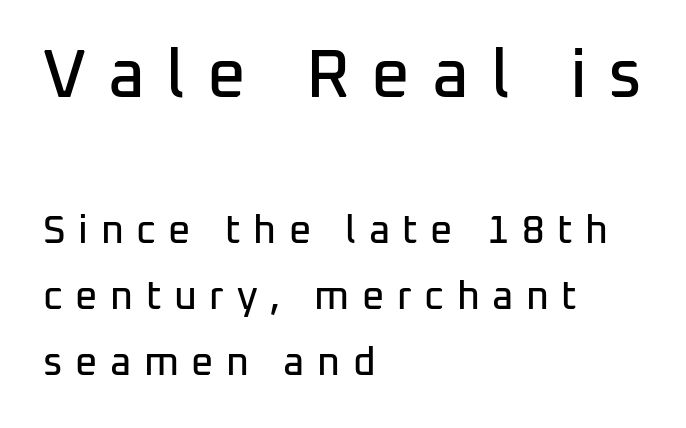
{"serif": "no", "italic": "no", "width": "normal", "stroke_contrast": "low", "x_height": "medium", "monospaced": "no", "underline": "no", "align": "left", "line_spacing": "normal", "line_spacing_ratio": 1.69, "letter_spacing": "wide", "letter_spacing_em": 0.32, "larger_block": "first", "size_ratio": 1.74, "glyph_px": 68}
